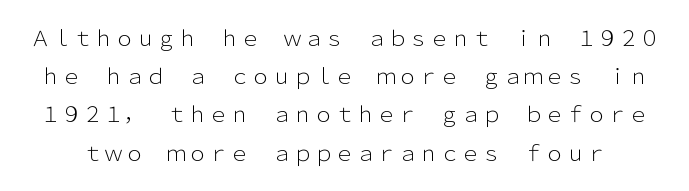
{"italic": "no", "bold": "no", "underline": "no", "line_spacing_ratio": 1.82, "letter_spacing": "normal", "letter_spacing_em": 0.0, "glyph_px": 21}
